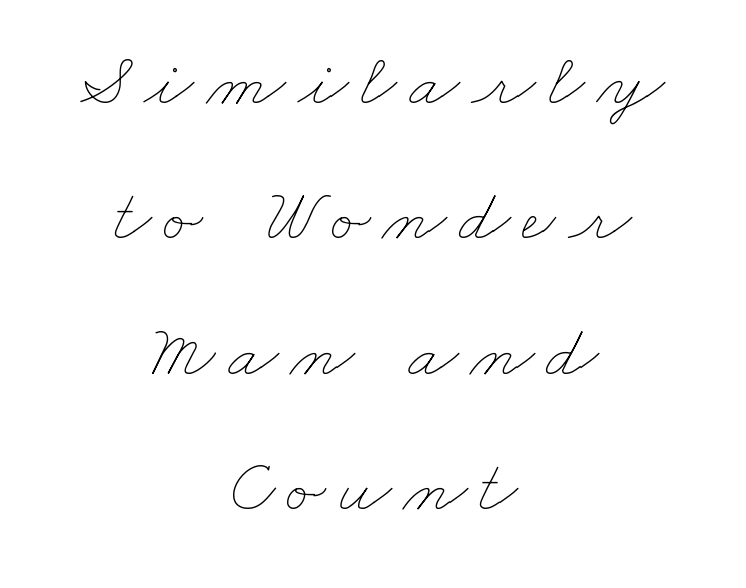
{"bold": "no", "weight": "thin", "width": "wide", "stroke_contrast": "low", "x_height": "small", "monospaced": "no", "underline": "no", "align": "center", "line_spacing_ratio": 1.83, "glyph_px": 74}
